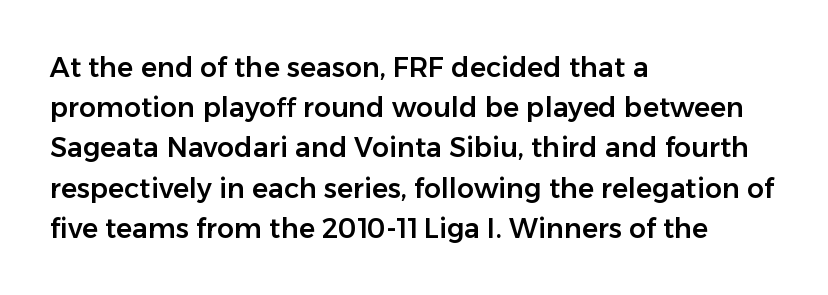
Q: Is the text italic (slanted)? A: No, it is upright.
Q: Is the text underlined? A: No.
Q: How is the paragraph aligned? A: Left-aligned.
Q: Is the spacing between letters normal or unusually wide? A: Normal.
Q: Is the spacing between lines tight, normal or loose? A: Normal.
